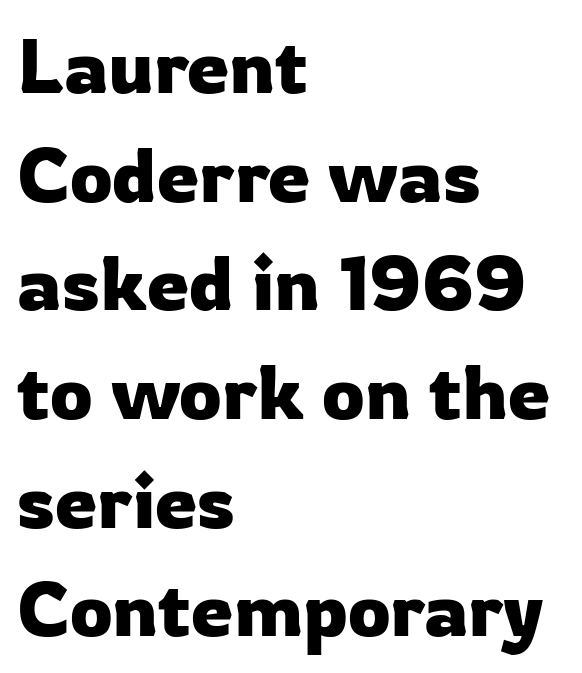
{"serif": "no", "italic": "no", "width": "normal", "stroke_contrast": "low", "x_height": "medium", "monospaced": "no", "underline": "no", "align": "left", "line_spacing": "normal", "line_spacing_ratio": 1.43, "letter_spacing": "normal", "letter_spacing_em": 0.0, "glyph_px": 76}
